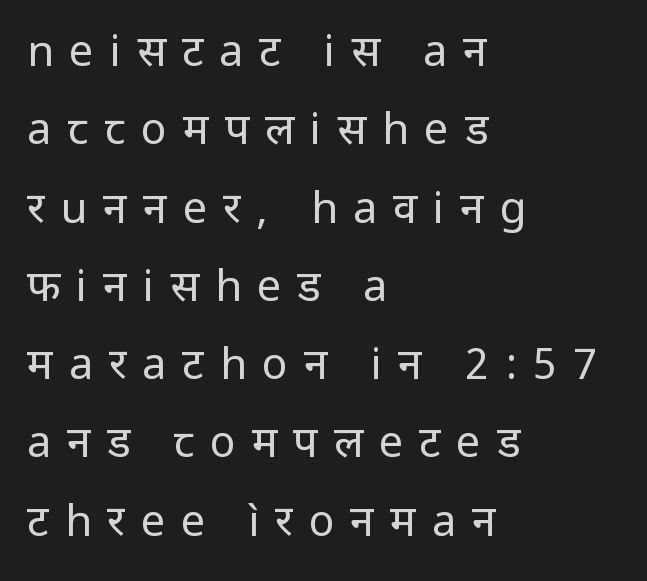
The image shows 43 px regular-weight sans-serif type, upright; set left-aligned, line spacing 1.82x, unusually wide letter spacing (+0.37 em), not underlined; low stroke contrast and a medium x-height.
